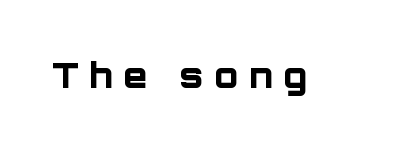
{"serif": "no", "italic": "no", "bold": "yes", "weight": "bold", "width": "normal", "stroke_contrast": "low", "x_height": "large", "monospaced": "no", "underline": "no", "letter_spacing": "wide", "letter_spacing_em": 0.3, "glyph_px": 35}
